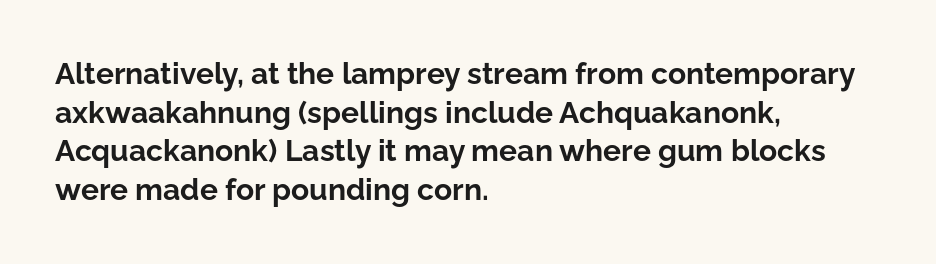
Q: Is the text bold? A: Yes.
Q: Is the text italic (slanted)? A: No, it is upright.
Q: Is the typeface a serif or a sans-serif typeface? A: Sans-serif.
Q: Is the text underlined? A: No.
Q: How is the paragraph aligned? A: Left-aligned.
Q: Is the spacing between letters normal or unusually wide? A: Normal.
Q: Is the spacing between lines tight, normal or loose? A: Normal.
Q: Width (condensed, normal, or wide)? A: Normal.
Q: Stroke contrast? A: Low.
Q: x-height? A: Medium.
Q: Monospaced? A: No.
